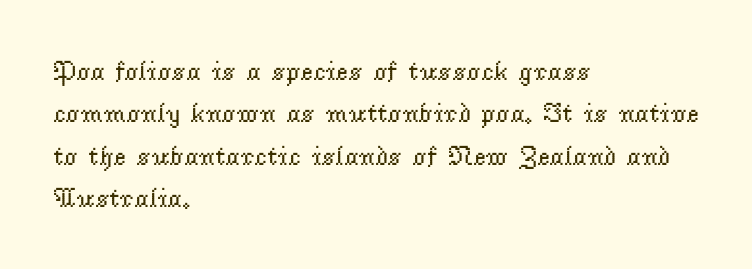
{"italic": "no", "bold": "no", "underline": "no", "align": "left", "line_spacing": "normal", "line_spacing_ratio": 1.57, "letter_spacing": "normal", "letter_spacing_em": 0.0, "glyph_px": 27}
